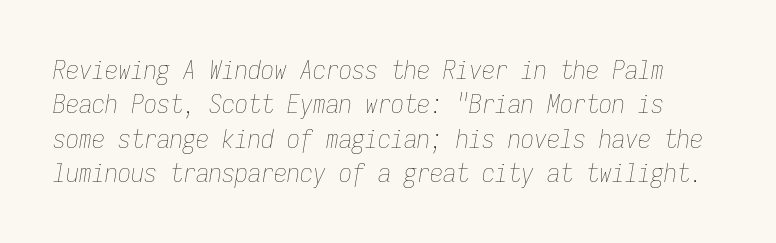
{"italic": "yes", "lean": "right", "slant_degrees": 9, "bold": "no", "underline": "no", "line_spacing": "normal", "line_spacing_ratio": 1.32, "letter_spacing": "normal", "letter_spacing_em": 0.0, "glyph_px": 26}
